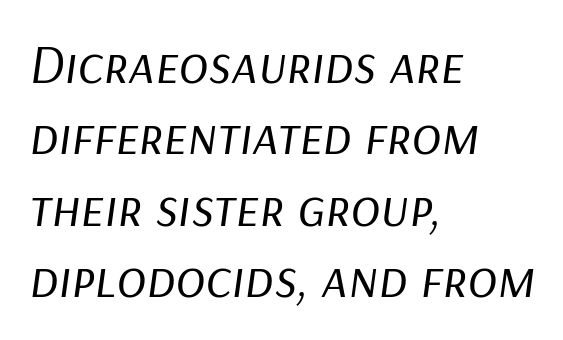
Q: Is the text bold? A: No.
Q: Is the text italic (slanted)? A: Yes, it leans right by about 9 degrees.
Q: Is the text underlined? A: No.
Q: How is the paragraph aligned? A: Left-aligned.
Q: Is the spacing between letters normal or unusually wide? A: Normal.
Q: Is the spacing between lines tight, normal or loose? A: Normal.
Q: Width (condensed, normal, or wide)? A: Normal.
Q: Stroke contrast? A: Low.
Q: x-height? A: Medium.
Q: Monospaced? A: No.
